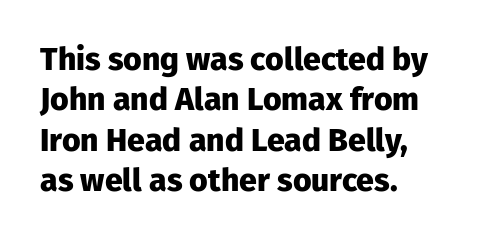
The image shows 32 px heavy sans-serif type, upright; set left-aligned, normal line spacing (1.26x), normal letter spacing, not underlined; low stroke contrast and a medium x-height.
